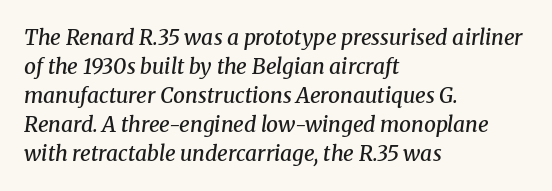
Q: Is the text bold? A: Semi-bold.
Q: Is the text italic (slanted)? A: Yes, it leans right by about 8 degrees.
Q: Is the text underlined? A: No.
Q: How is the paragraph aligned? A: Left-aligned.
Q: Is the spacing between letters normal or unusually wide? A: Normal.
Q: Is the spacing between lines tight, normal or loose? A: Normal.
